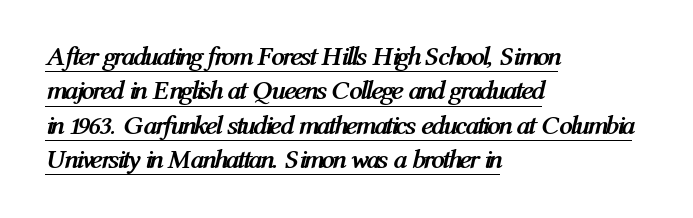
No extra tracking has been applied to these lines. In CSS terms this would be text-align: left. Underline: present. The text carries the slant typical of an italic or oblique font. The designer left line spacing at the default. The font is running at its bold setting.
